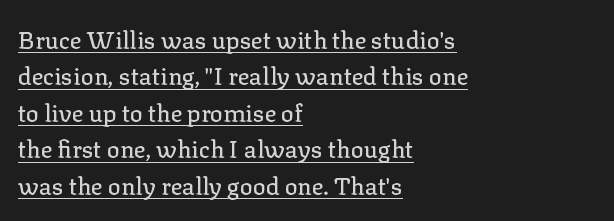
If you measured baseline to baseline, you'd find a middling distance. It's the straight-up-and-down kind of type. Decoration check: the copy is underlined. Layout note: lines flush left. Is the letter spacing exaggerated? No — it looks like the ordinary default.
